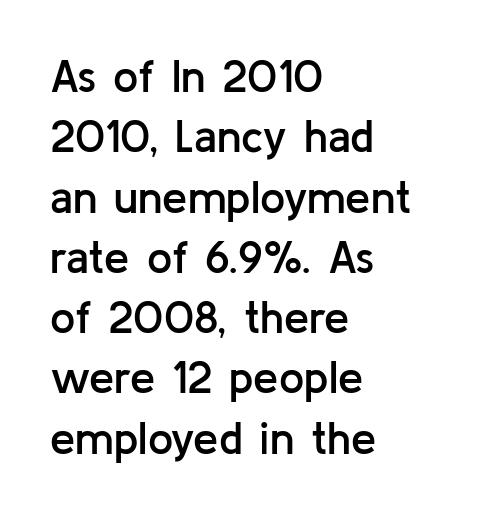
The image shows 45 px semibold sans-serif type, upright; set left-aligned, normal line spacing (1.34x), normal letter spacing, not underlined; low stroke contrast and a medium x-height.
